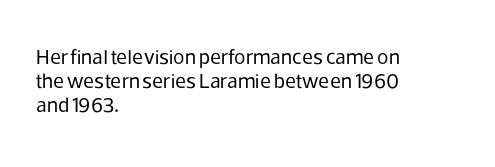
{"italic": "no", "bold": "no", "underline": "no", "align": "left", "line_spacing": "tight", "line_spacing_ratio": 1.14, "letter_spacing": "normal", "letter_spacing_em": 0.0, "glyph_px": 21}
